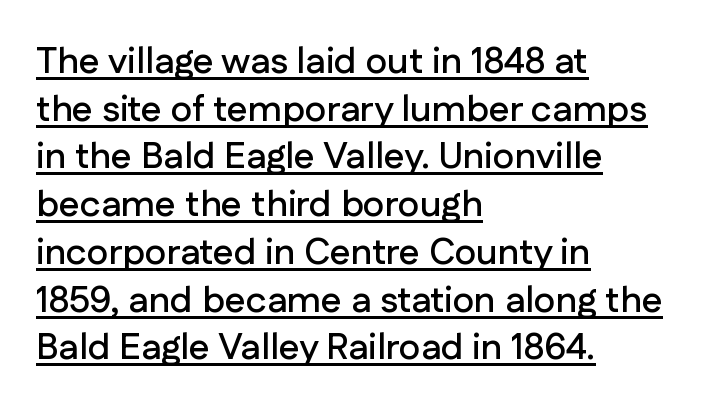
The image shows 37 px sans-serif type, upright; set left-aligned, normal line spacing (1.29x), normal letter spacing, underlined; low stroke contrast and a medium x-height.
